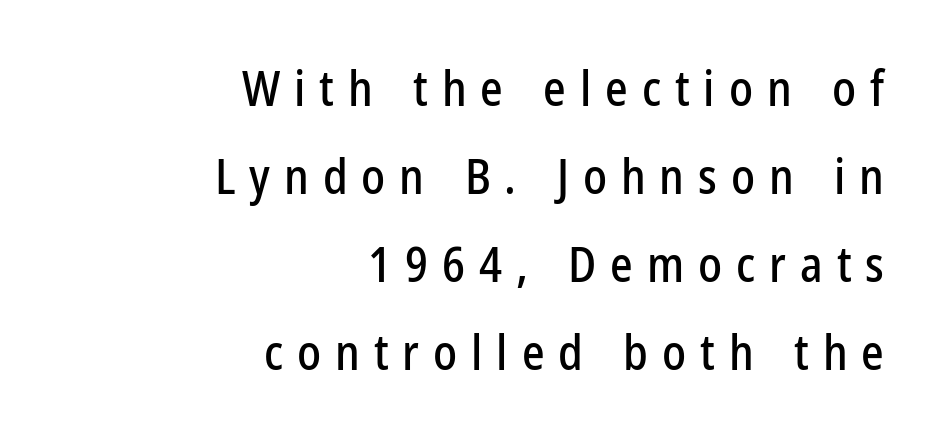
The glyphs are unaccompanied by any horizontal stroke below them. Every stem runs plumb, perpendicular to the baseline. Leftover space on each line is placed entirely before the opening word. The passage shown is typed in a proportional face where columns would drift.
